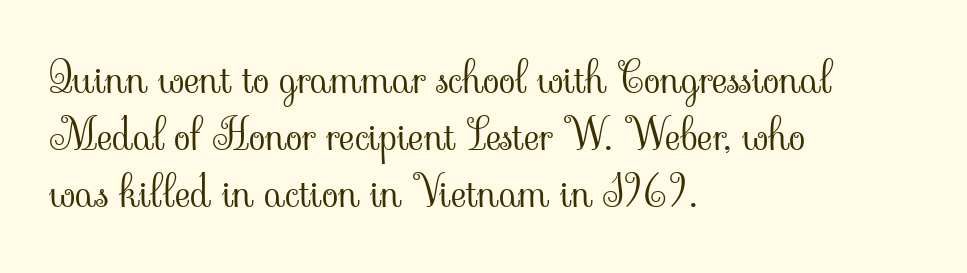
The image shows 43 px light serif type, upright; set left-aligned, normal line spacing (1.33x), normal letter spacing, not underlined; low stroke contrast and a small x-height.
